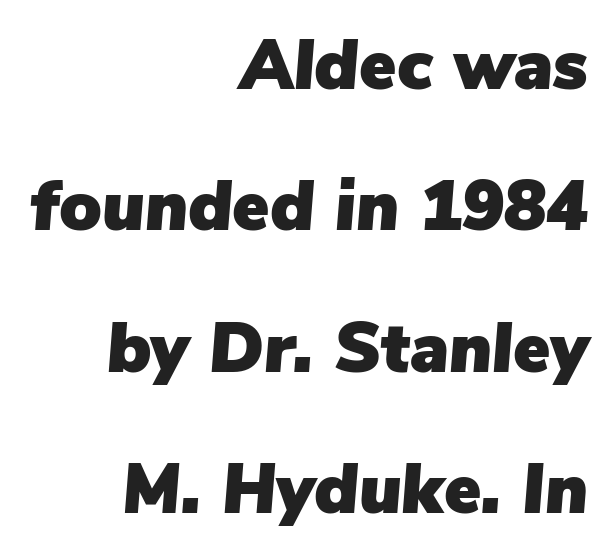
The horizontal fit of the characters is conventional and even. Emphasis-style slanted type is in use. Casual observation: everything's shoved over to the right. These lines stand farther apart than default settings would place them. Anything drawn beneath the words? Only blank space. This sample has the flowing, uneven cadence of proportional lettering.
